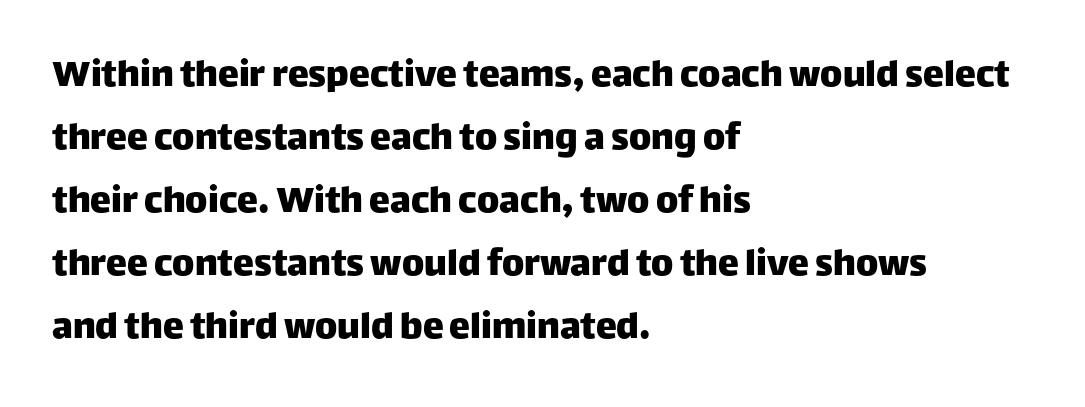
Upright lettering throughout. The passage shown is typed in a proportional face where columns would drift. This sample is left-justified, so line endings fall wherever the words run out. Check where the strokes stop: nothing finishes them off — pure sans. Anything drawn beneath the words? Only blank space.
